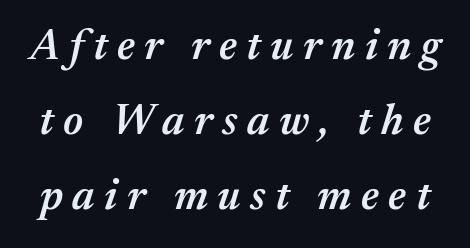
Q: Is the text bold? A: Semi-bold.
Q: Is the text italic (slanted)? A: Yes, it leans right by about 17 degrees.
Q: Is the text underlined? A: No.
Q: Is the spacing between letters normal or unusually wide? A: Unusually wide.
Q: Width (condensed, normal, or wide)? A: Normal.
Q: Stroke contrast? A: Medium.
Q: x-height? A: Medium.
Q: Monospaced? A: No.
